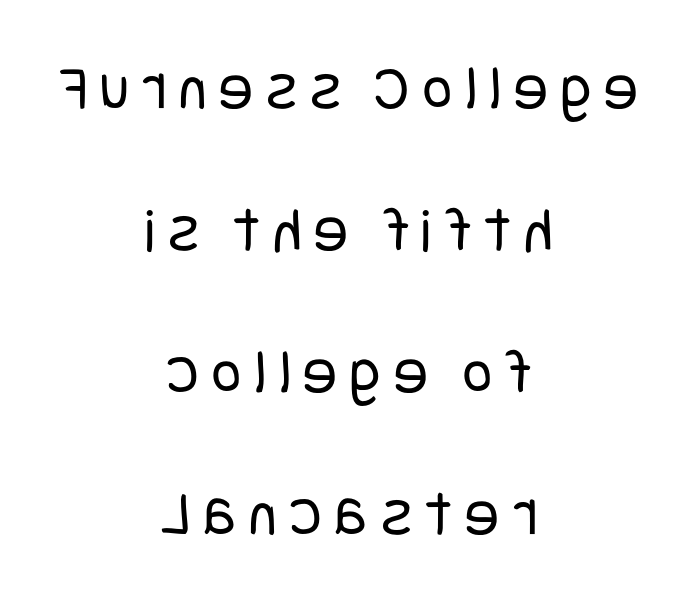
The image shows 64 px regular-weight, condensed sans-serif type, upright; set centered, loose line spacing (2.22x), unusually wide letter spacing (+0.2 em), not underlined; low stroke contrast and a large x-height.
